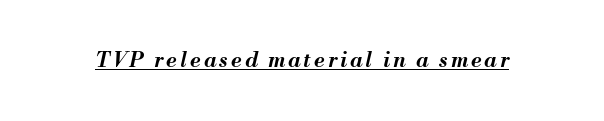
{"italic": "yes", "lean": "right", "slant_degrees": 13, "bold": "yes", "underline": "yes", "glyph_px": 21}
